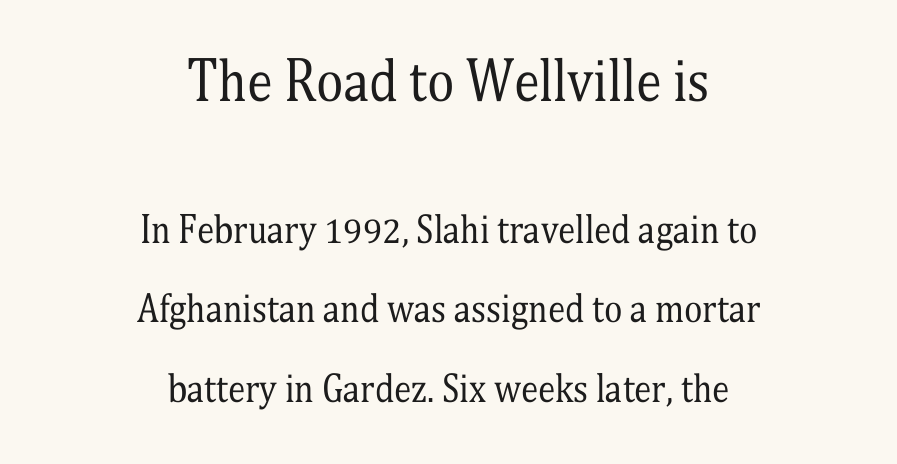
Is the block centered? Yes — each line is placed symmetrically about the middle. Rows of type keep a wide berth in the vertical direction. Style check: upright. Students, note that the glyphs here touch the page at normal intervals. The characters display serif detailing at their extremities. A bare baseline throughout the passage.
